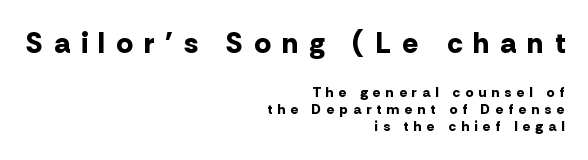
The image shows 29 px bold sans-serif type, upright; set right-aligned, line spacing 1.22x, unusually wide letter spacing (+0.39 em), not underlined; the first (top) block is 2.07x larger; low stroke contrast and a medium x-height.
